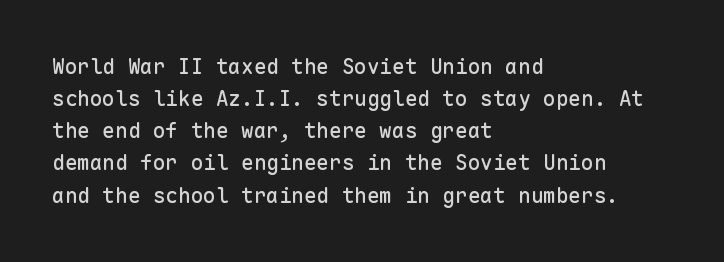
Layout note: lines flush left. The string is rendered with underlining switched off. The line texture is even and compact thanks to regular tracking. A roman cut, with each character standing at attention. The space between consecutive lines is moderate.
